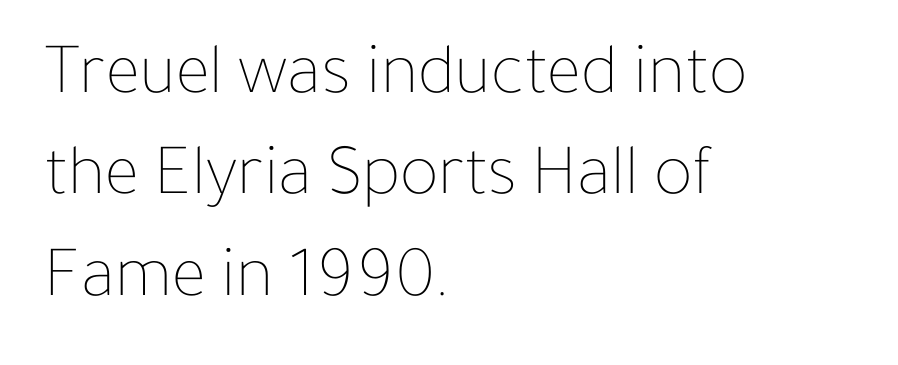
{"italic": "no", "bold": "no", "weight": "thin", "width": "normal", "stroke_contrast": "low", "x_height": "medium", "monospaced": "no", "underline": "no", "align": "left", "line_spacing": "normal", "line_spacing_ratio": 1.39, "letter_spacing": "normal", "letter_spacing_em": 0.0, "glyph_px": 73}
